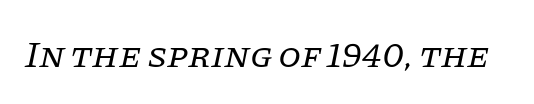
Q: Is the text bold? A: No.
Q: Is the text italic (slanted)? A: Yes, it leans right by about 11 degrees.
Q: Is the typeface a serif or a sans-serif typeface? A: Serif.
Q: Is the text underlined? A: No.
Q: Is the spacing between letters normal or unusually wide? A: Normal.
Q: Width (condensed, normal, or wide)? A: Normal.
Q: Stroke contrast? A: Low.
Q: x-height? A: Large.
Q: Monospaced? A: No.
